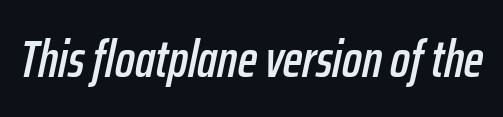
{"italic": "yes", "lean": "right", "slant_degrees": 12, "width": "condensed", "stroke_contrast": "low", "x_height": "medium", "monospaced": "no", "underline": "no", "letter_spacing": "normal", "letter_spacing_em": 0.0, "glyph_px": 52}
